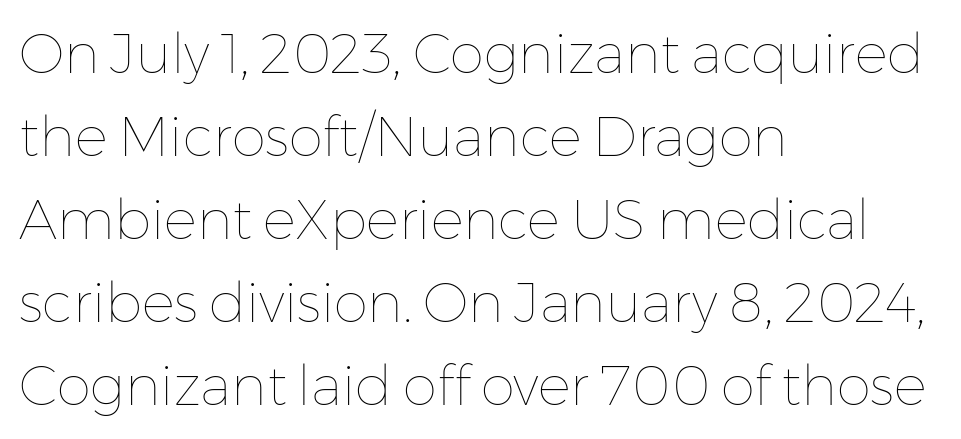
{"italic": "no", "bold": "no", "weight": "thin", "width": "normal", "stroke_contrast": "low", "x_height": "medium", "monospaced": "no", "underline": "no", "align": "left", "line_spacing": "normal", "line_spacing_ratio": 1.51, "letter_spacing": "normal", "letter_spacing_em": 0.0, "glyph_px": 55}
